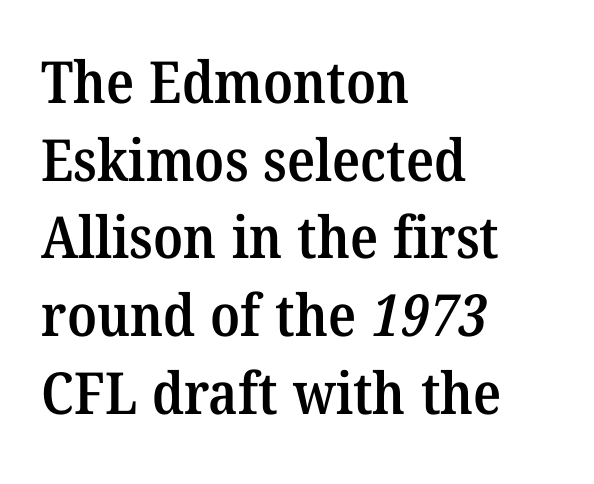
The image shows 58 px semibold serif type; set left-aligned, normal line spacing (1.34x), normal letter spacing, not underlined; medium stroke contrast and a medium x-height.
